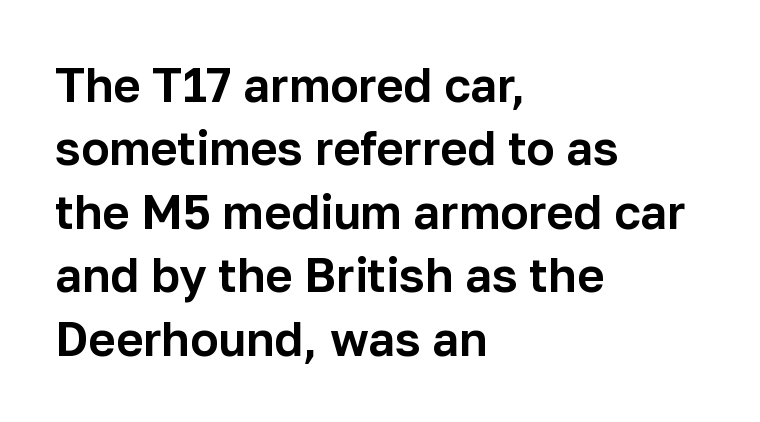
{"serif": "no", "italic": "no", "width": "normal", "stroke_contrast": "low", "x_height": "medium", "monospaced": "no", "underline": "no", "align": "left", "line_spacing": "normal", "line_spacing_ratio": 1.35, "letter_spacing": "normal", "letter_spacing_em": 0.0, "glyph_px": 47}
